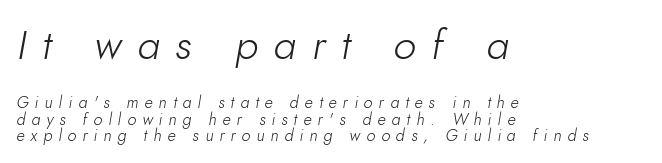
Q: Is the text bold? A: No.
Q: Is the text italic (slanted)? A: Yes, it leans right by about 10 degrees.
Q: Is the text underlined? A: No.
Q: How is the paragraph aligned? A: Left-aligned.
Q: Is the spacing between letters normal or unusually wide? A: Unusually wide.
Q: Is the spacing between lines tight, normal or loose? A: Tight.
Q: Which block of text is set in a larger size, the first (top) or the second (bottom)? A: The first (top) one.
Q: Width (condensed, normal, or wide)? A: Normal.
Q: Stroke contrast? A: Low.
Q: x-height? A: Small.
Q: Monospaced? A: No.
